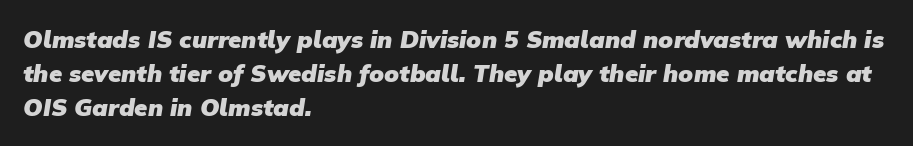
The image shows 24 px bold type; set left-aligned, normal line spacing (1.42x), normal letter spacing, not underlined.
